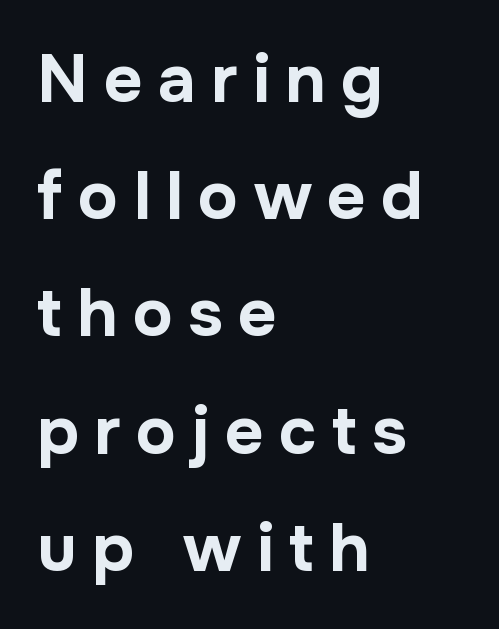
The image shows 67 px bold sans-serif type, upright; set left-aligned, line spacing 1.75x, unusually wide letter spacing (+0.23 em), not underlined; low stroke contrast and a medium x-height.
